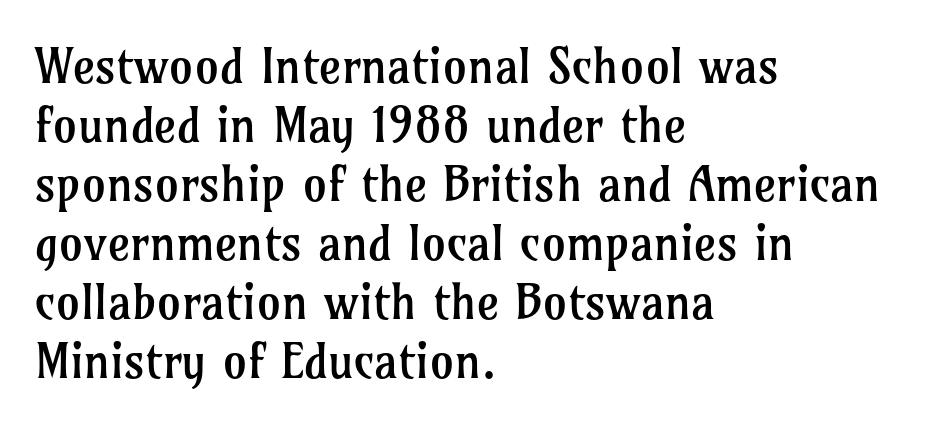
The image shows 48 px regular-weight serif type, upright; set left-aligned, line spacing 1.23x, normal letter spacing, not underlined; low stroke contrast and a medium x-height.
